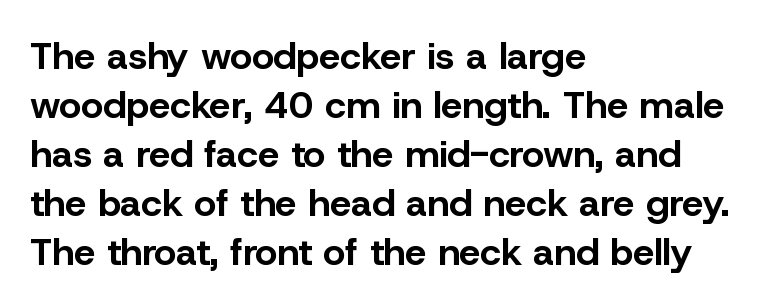
{"serif": "no", "italic": "no", "bold": "yes", "weight": "bold", "width": "normal", "stroke_contrast": "low", "x_height": "medium", "monospaced": "no", "underline": "no", "align": "left", "line_spacing": "normal", "line_spacing_ratio": 1.29, "letter_spacing": "normal", "letter_spacing_em": 0.0, "glyph_px": 38}
